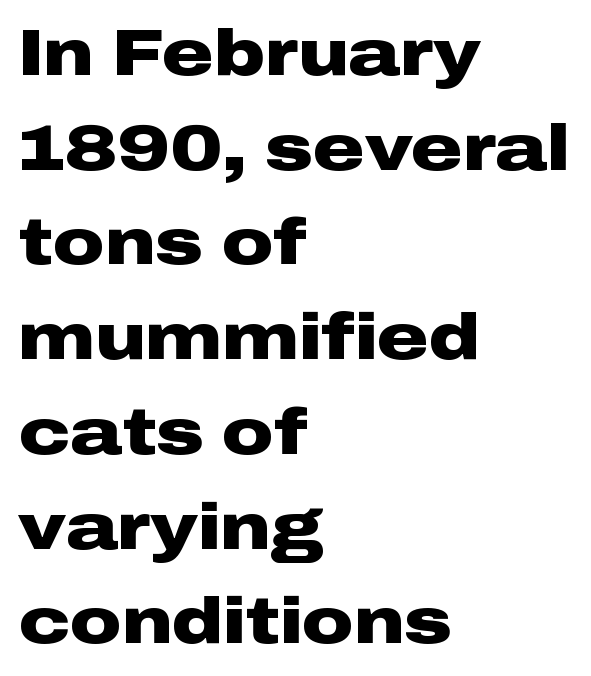
Q: Is the text bold? A: Yes.
Q: Is the text italic (slanted)? A: No, it is upright.
Q: Is the typeface a serif or a sans-serif typeface? A: Sans-serif.
Q: Is the text underlined? A: No.
Q: How is the paragraph aligned? A: Left-aligned.
Q: Is the spacing between letters normal or unusually wide? A: Normal.
Q: Is the spacing between lines tight, normal or loose? A: Normal.
Q: Width (condensed, normal, or wide)? A: Wide.
Q: Stroke contrast? A: Low.
Q: x-height? A: Medium.
Q: Monospaced? A: No.
